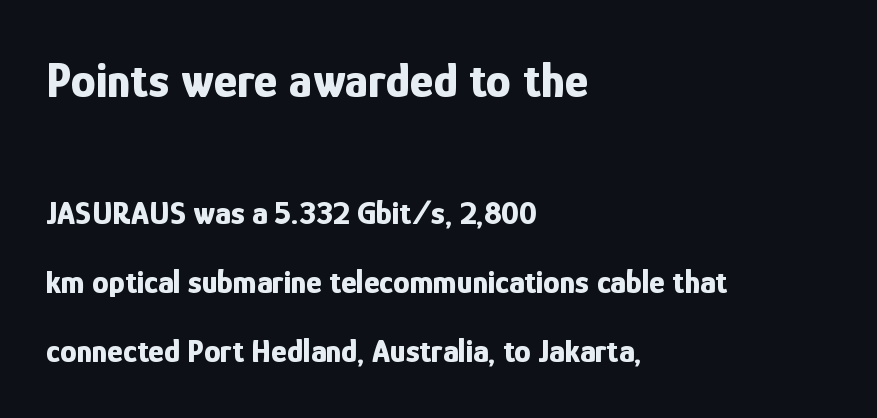
Q: Is the text bold? A: Yes.
Q: Is the text italic (slanted)? A: No, it is upright.
Q: Is the typeface a serif or a sans-serif typeface? A: Sans-serif.
Q: Is the text underlined? A: No.
Q: How is the paragraph aligned? A: Left-aligned.
Q: Is the spacing between letters normal or unusually wide? A: Normal.
Q: Is the spacing between lines tight, normal or loose? A: Loose.
Q: Which block of text is set in a larger size, the first (top) or the second (bottom)? A: The first (top) one.
Q: Width (condensed, normal, or wide)? A: Condensed.
Q: Stroke contrast? A: Low.
Q: x-height? A: Medium.
Q: Monospaced? A: No.
